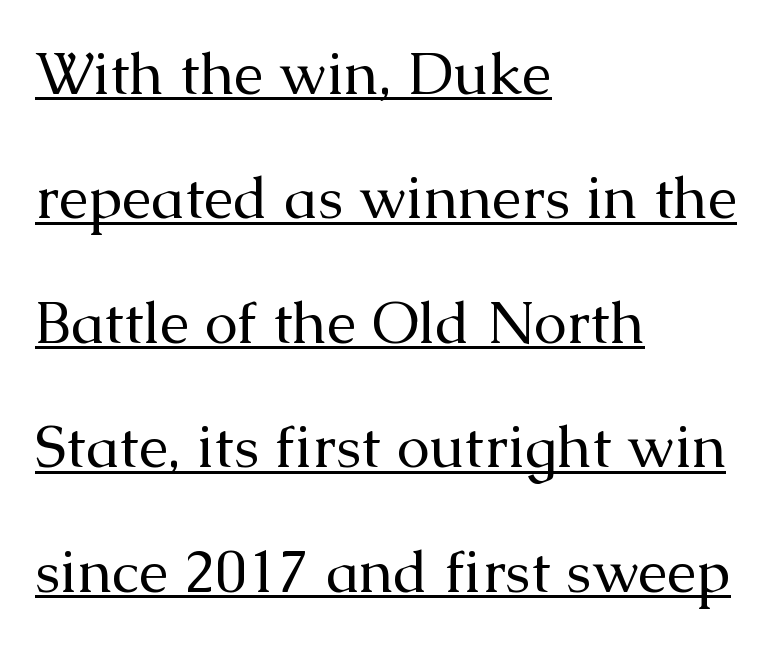
{"serif": "yes", "italic": "no", "bold": "no", "weight": "regular", "width": "normal", "stroke_contrast": "medium", "x_height": "medium", "monospaced": "no", "underline": "yes", "align": "left", "line_spacing": "loose", "line_spacing_ratio": 2.11, "letter_spacing": "normal", "letter_spacing_em": 0.0, "glyph_px": 59}
